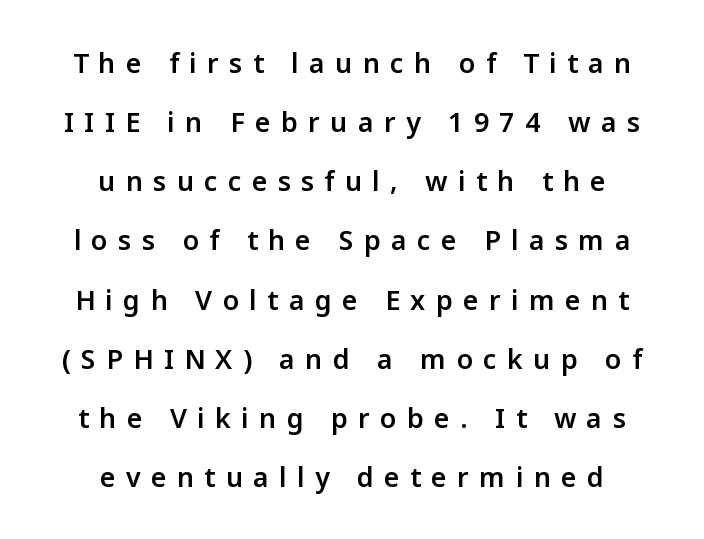
Teacher's note: observe the equal gaps on both sides — that is centered alignment. The specimen reads as upright at a glance. Typographic density is moderately raised because the face is semibold. Plain, unruled lines of type. Compared with typical paragraphs, the rows here are farther apart. Here the glyphs are tracked loosely, breaking word shapes into spaced letters.
